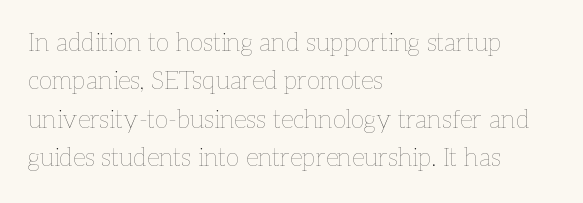
Q: Is the text bold? A: No.
Q: Is the text italic (slanted)? A: No, it is upright.
Q: Is the text underlined? A: No.
Q: How is the paragraph aligned? A: Left-aligned.
Q: Is the spacing between letters normal or unusually wide? A: Normal.
Q: Is the spacing between lines tight, normal or loose? A: Normal.
